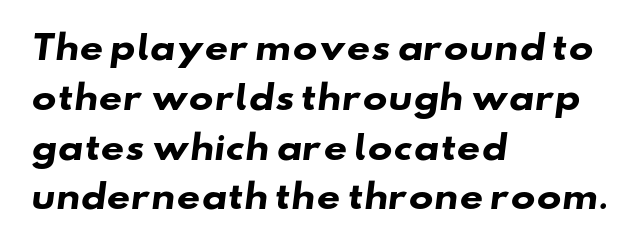
{"serif": "no", "bold": "yes", "weight": "heavy", "width": "wide", "stroke_contrast": "low", "x_height": "small", "monospaced": "no", "underline": "no", "align": "left", "line_spacing": "normal", "line_spacing_ratio": 1.51, "letter_spacing": "normal", "letter_spacing_em": 0.0, "glyph_px": 33}
